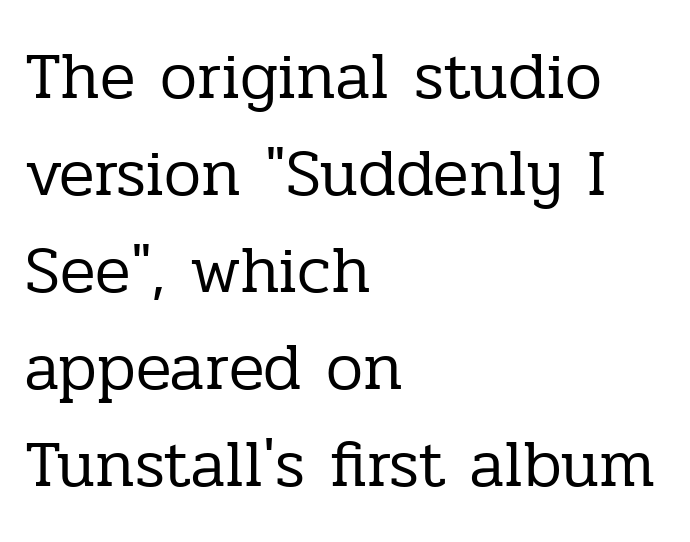
The passage shown is typed in a proportional face where columns would drift. Casual observation: everything's shoved over to the left. The leading is moderate, giving the passage an even texture. Standard letterfit; no display-style spreading of the glyphs. Notice how the stems are strictly vertical — no italics here. Counters stay open thanks to moderate or lighter strokes.
